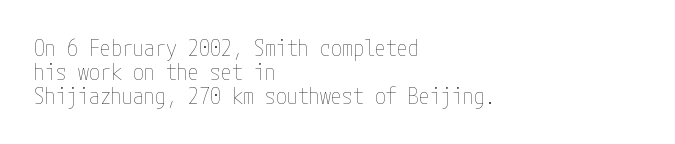
{"italic": "no", "bold": "no", "underline": "no", "align": "left", "line_spacing": "tight", "line_spacing_ratio": 1.08, "letter_spacing": "normal", "letter_spacing_em": 0.0, "glyph_px": 22}
